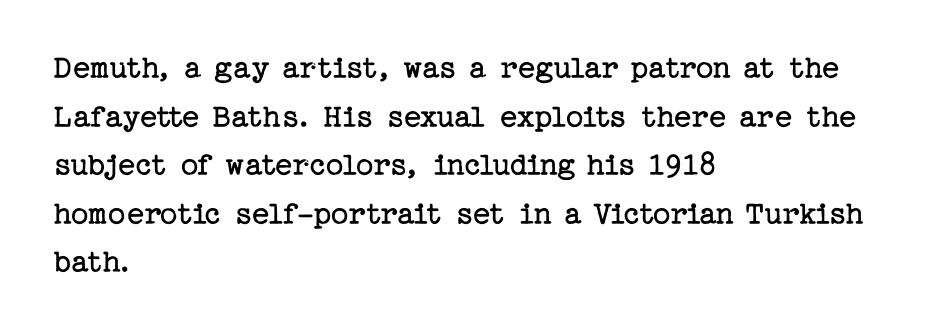
The image shows 34 px regular-weight serif type, upright; set left-aligned, normal line spacing (1.43x), normal letter spacing, not underlined; low stroke contrast and a medium x-height.
